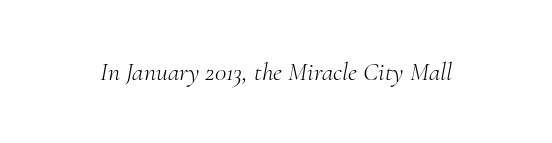
The face used here is rendered with its standard letterfit. The words here are not underlined. Does the lettering tilt? It does — this is italic. The passage shown is not bold in any degree.
